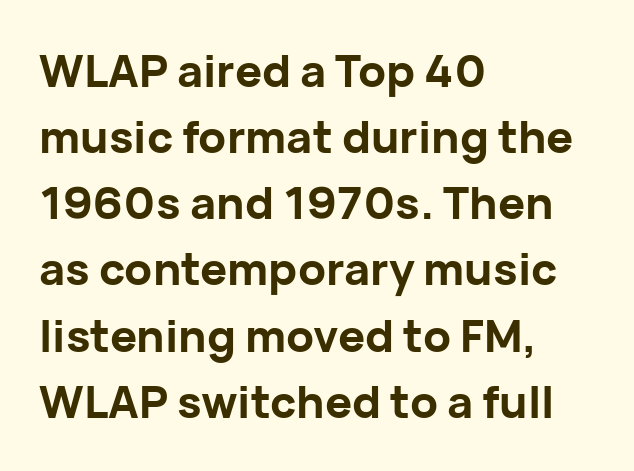
Q: Is the text bold? A: Yes.
Q: Is the text italic (slanted)? A: No, it is upright.
Q: Is the typeface a serif or a sans-serif typeface? A: Sans-serif.
Q: Is the text underlined? A: No.
Q: How is the paragraph aligned? A: Left-aligned.
Q: Is the spacing between letters normal or unusually wide? A: Normal.
Q: Is the spacing between lines tight, normal or loose? A: Normal.
Q: Width (condensed, normal, or wide)? A: Normal.
Q: Stroke contrast? A: Low.
Q: x-height? A: Medium.
Q: Monospaced? A: No.
